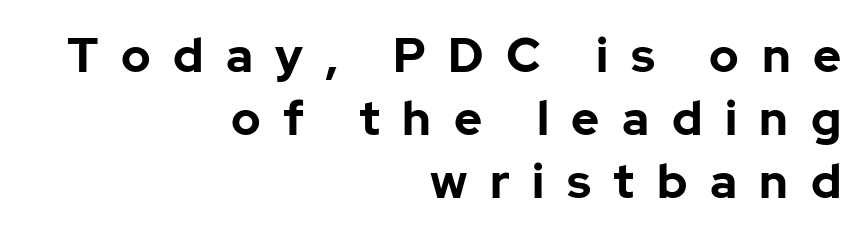
{"serif": "no", "italic": "no", "bold": "yes", "weight": "bold", "width": "normal", "stroke_contrast": "low", "x_height": "medium", "monospaced": "no", "underline": "no", "align": "right", "line_spacing": "normal", "line_spacing_ratio": 1.31, "letter_spacing": "wide", "letter_spacing_em": 0.47, "glyph_px": 48}
